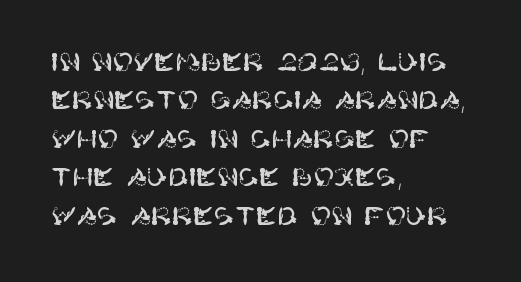
{"italic": "no", "underline": "no", "align": "left", "line_spacing": "normal", "line_spacing_ratio": 1.54, "letter_spacing": "normal", "letter_spacing_em": 0.0, "glyph_px": 25}
